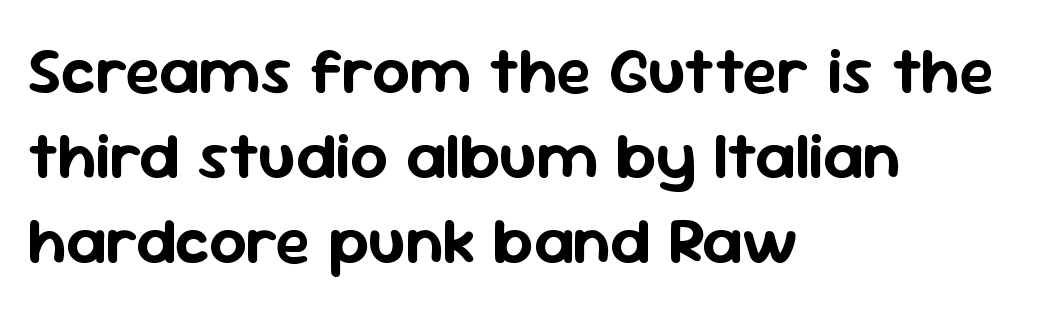
The image shows 66 px sans-serif type, upright; set left-aligned, normal line spacing (1.29x), normal letter spacing, not underlined; low stroke contrast and a medium x-height.
